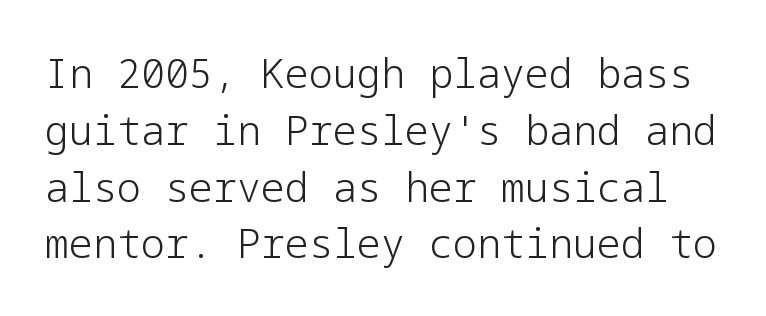
The image shows 40 px light sans-serif type, upright; set normal line spacing (1.42x), normal letter spacing, not underlined; low stroke contrast and a medium x-height.
